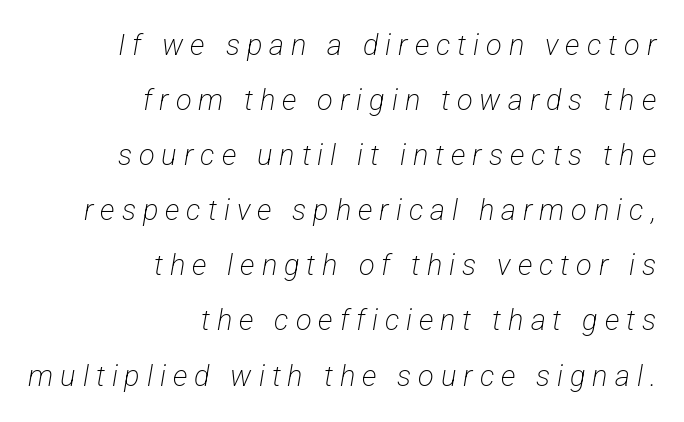
The face looks like a standard text weight, possibly lighter. Look at the tracking — it's clearly loosened, letters drifting apart. Whoever set this chose breathing room over compactness in the vertical rhythm. A sans-serif font was chosen for this passage. Check under the words: just untouched page.
